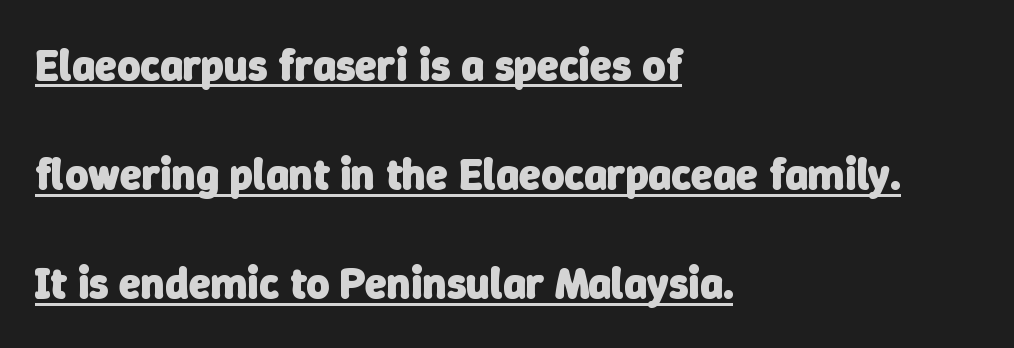
Short note: letters normally spaced. Somebody hit Ctrl+U on this one — the words are underlined. Loosely led — the rows are spread out. Does the copy run flush right? No — it runs flush left. Spacing verdict: proportional, widths tailored to each character.
